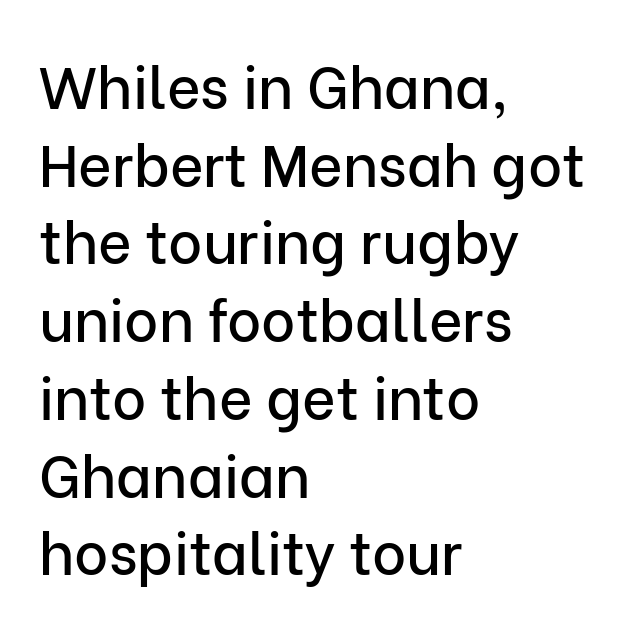
Q: Is the text italic (slanted)? A: No, it is upright.
Q: Is the typeface a serif or a sans-serif typeface? A: Sans-serif.
Q: Is the text underlined? A: No.
Q: How is the paragraph aligned? A: Left-aligned.
Q: Is the spacing between letters normal or unusually wide? A: Normal.
Q: Is the spacing between lines tight, normal or loose? A: Normal.
Q: Width (condensed, normal, or wide)? A: Normal.
Q: Stroke contrast? A: Low.
Q: x-height? A: Medium.
Q: Monospaced? A: No.
